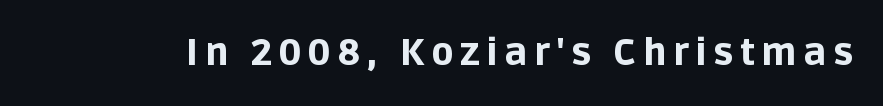
Q: Is the text bold? A: Yes.
Q: Is the text italic (slanted)? A: No, it is upright.
Q: Is the typeface a serif or a sans-serif typeface? A: Sans-serif.
Q: Is the text underlined? A: No.
Q: Width (condensed, normal, or wide)? A: Normal.
Q: Stroke contrast? A: Low.
Q: x-height? A: Large.
Q: Monospaced? A: No.
